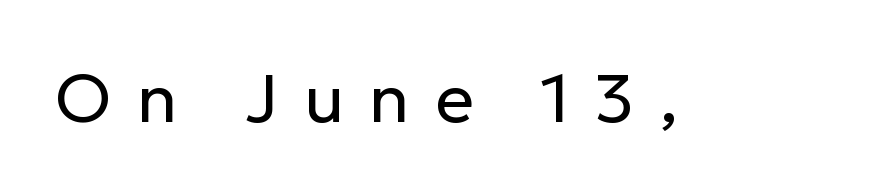
Do the characters align in a grid? No, the font is proportional. Is this a sans? Yes — the strokes have no serifs. Ascenders rise straight up at ninety degrees. The line texture is sparse and dotted thanks to wide tracking.
